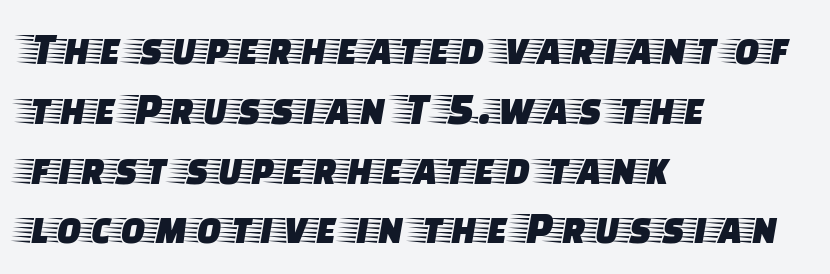
{"serif": "yes", "width": "wide", "stroke_contrast": "low", "x_height": "large", "monospaced": "no", "underline": "no", "align": "left", "line_spacing": "normal", "line_spacing_ratio": 1.3, "letter_spacing": "normal", "letter_spacing_em": 0.0, "glyph_px": 46}
